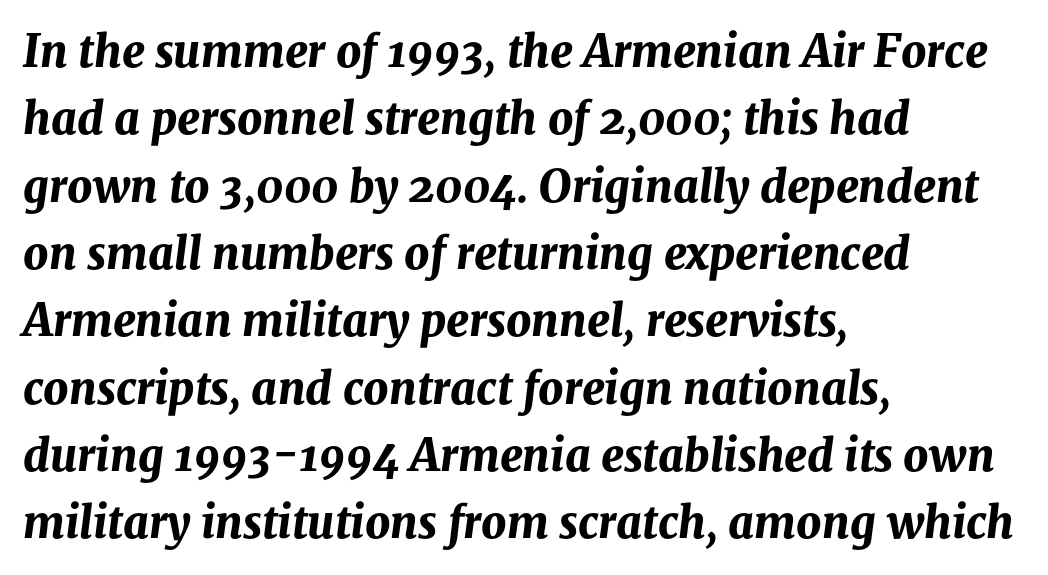
The image shows 44 px bold type, italic (leaning right); set left-aligned, normal line spacing (1.53x), normal letter spacing, not underlined; medium stroke contrast and a medium x-height.
